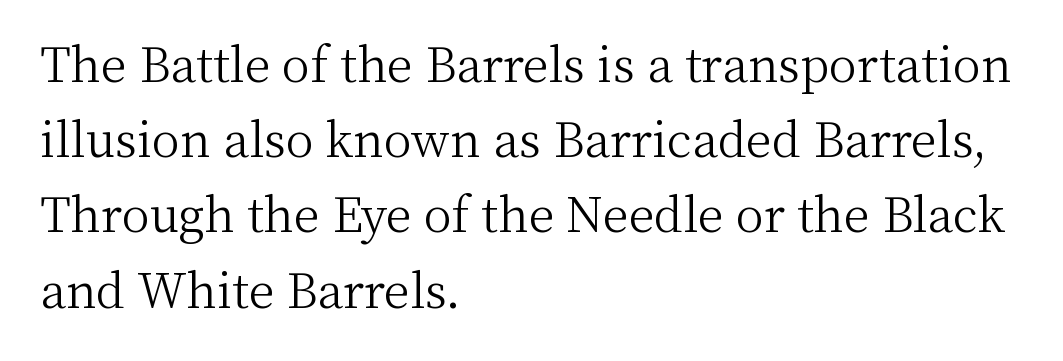
The image shows 47 px light serif type, upright; set left-aligned, normal line spacing (1.6x), normal letter spacing, not underlined; medium stroke contrast and a medium x-height.
